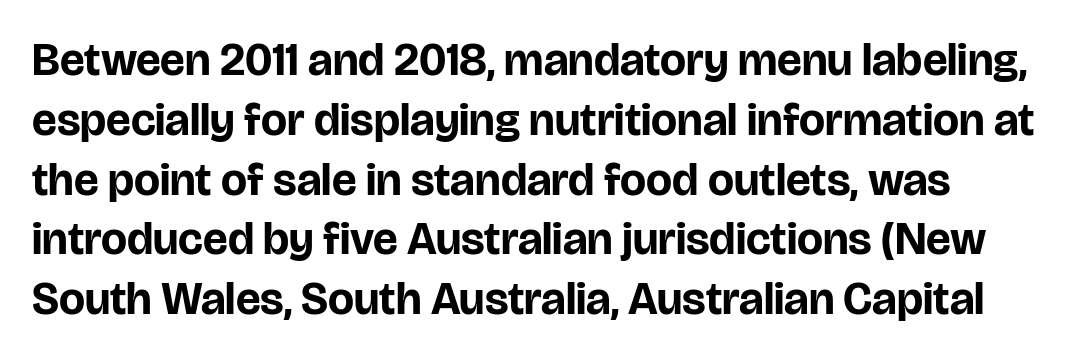
Any mark beneath the type? The region is blank. Is there any slant? The stems are plumb. Examine the stroke ends and you'll find no serifs. Tracking here is standard; glyphs follow each other at the usual distance. The characters look thick and weighty, a clear bold. This sample has the flowing, uneven cadence of proportional lettering.
